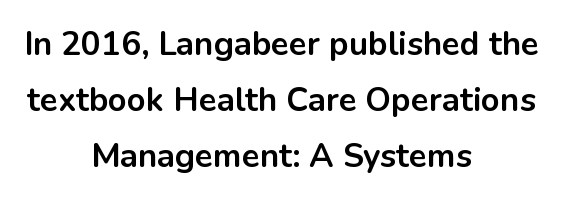
The image shows 33 px bold sans-serif type, upright; set centered, normal line spacing (1.69x), normal letter spacing, not underlined; low stroke contrast and a medium x-height.
